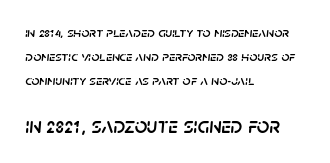
Whoever set this made the second block the dominant, larger element. Alignment: flush left. No word sits above an underline. Yep, that's italic — everything's leaning. Nobody touched the tracking dial on this one.
